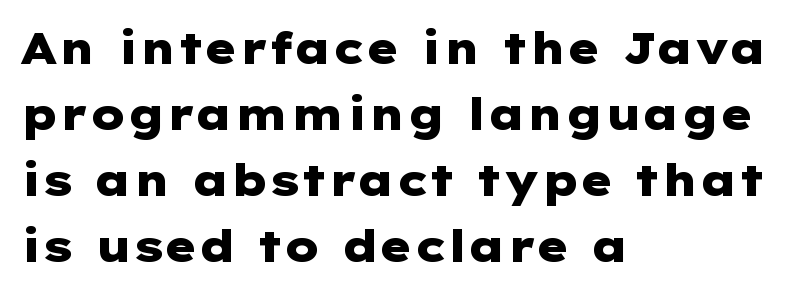
The image shows 44 px heavy, wide sans-serif type, upright; set left-aligned, normal line spacing (1.5x), normal letter spacing, not underlined; low stroke contrast and a medium x-height.
